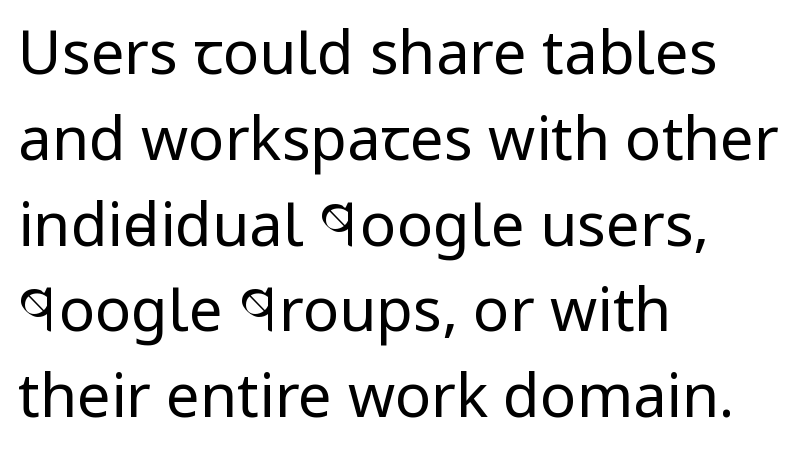
The lines in this sample share a left origin and differ only in where they stop. No heavy texture on the line: the type isn't bold. If you measured baseline to baseline, you'd find a middling distance. A typesetter would mark this as roman, not italic.
